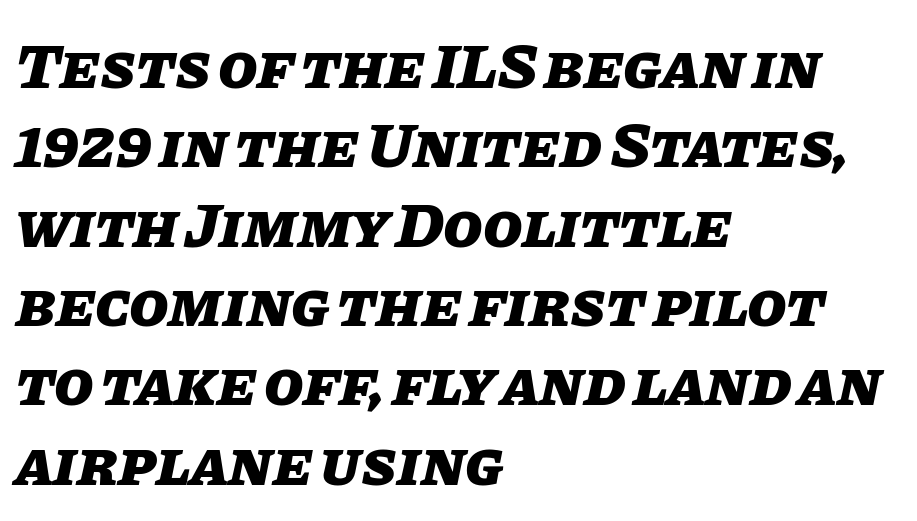
You could not count columns in this text — the font is proportionally spaced. If you drew a ruler down the left edge, every line would touch it. The specimen reads as italic at a glance. Underline: absent.
